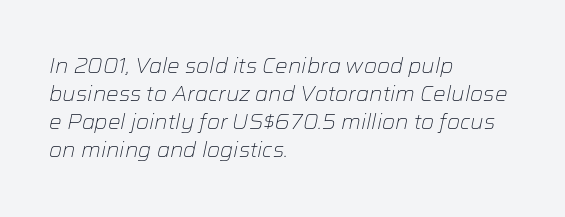
Q: Is the text bold? A: No.
Q: Is the text italic (slanted)? A: Yes, it leans right by about 12 degrees.
Q: Is the text underlined? A: No.
Q: How is the paragraph aligned? A: Left-aligned.
Q: Is the spacing between letters normal or unusually wide? A: Normal.
Q: Is the spacing between lines tight, normal or loose? A: Normal.
